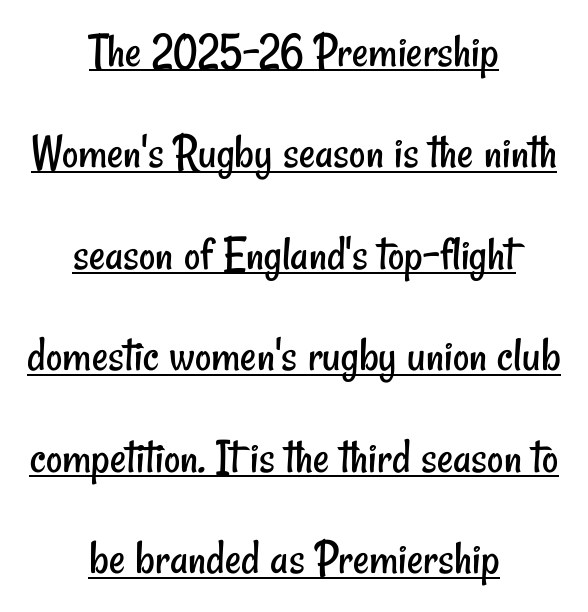
Q: Is the text bold? A: No.
Q: Is the typeface a serif or a sans-serif typeface? A: Sans-serif.
Q: Is the text underlined? A: Yes.
Q: How is the paragraph aligned? A: Centered.
Q: Is the spacing between letters normal or unusually wide? A: Normal.
Q: Is the spacing between lines tight, normal or loose? A: Loose.
Q: Width (condensed, normal, or wide)? A: Condensed.
Q: Stroke contrast? A: Low.
Q: x-height? A: Small.
Q: Monospaced? A: No.
